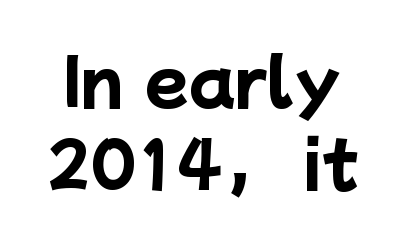
The image shows 63 px heavy sans-serif type; set normal line spacing (1.32x), normal letter spacing, not underlined; low stroke contrast and a medium x-height.
